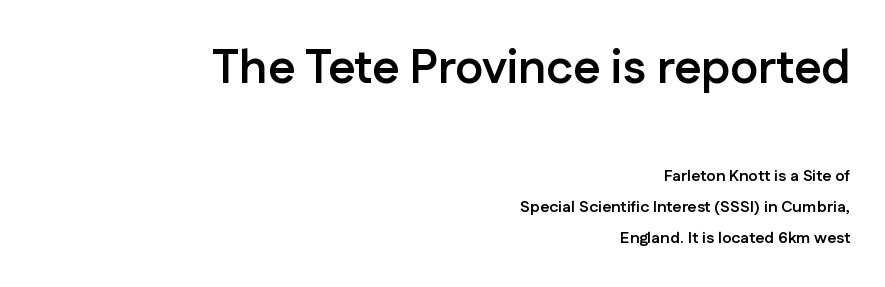
Q: Is the text bold? A: Yes.
Q: Is the text italic (slanted)? A: No, it is upright.
Q: Is the typeface a serif or a sans-serif typeface? A: Sans-serif.
Q: Is the text underlined? A: No.
Q: How is the paragraph aligned? A: Right-aligned.
Q: Is the spacing between letters normal or unusually wide? A: Normal.
Q: Is the spacing between lines tight, normal or loose? A: Loose.
Q: Which block of text is set in a larger size, the first (top) or the second (bottom)? A: The first (top) one.
Q: Width (condensed, normal, or wide)? A: Normal.
Q: Stroke contrast? A: Low.
Q: x-height? A: Medium.
Q: Monospaced? A: No.
